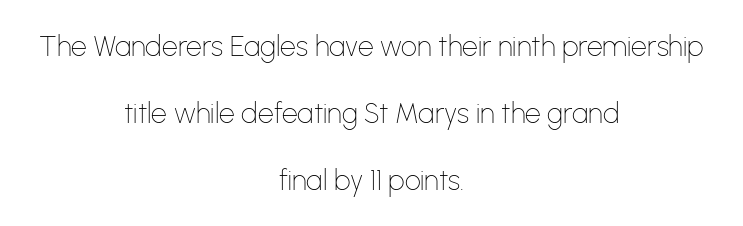
{"serif": "no", "italic": "no", "bold": "no", "weight": "thin", "width": "normal", "stroke_contrast": "low", "x_height": "medium", "monospaced": "no", "underline": "no", "align": "center", "line_spacing": "loose", "line_spacing_ratio": 2.39, "letter_spacing": "normal", "letter_spacing_em": 0.0, "glyph_px": 28}
